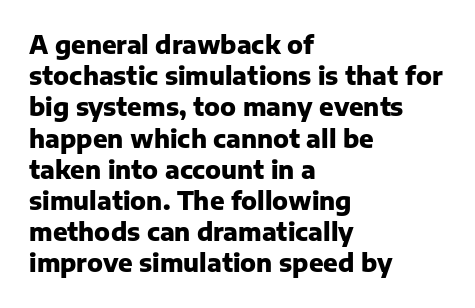
{"italic": "no", "bold": "yes", "underline": "no", "align": "left", "line_spacing": "normal", "line_spacing_ratio": 1.3, "letter_spacing": "normal", "letter_spacing_em": 0.0, "glyph_px": 24}
